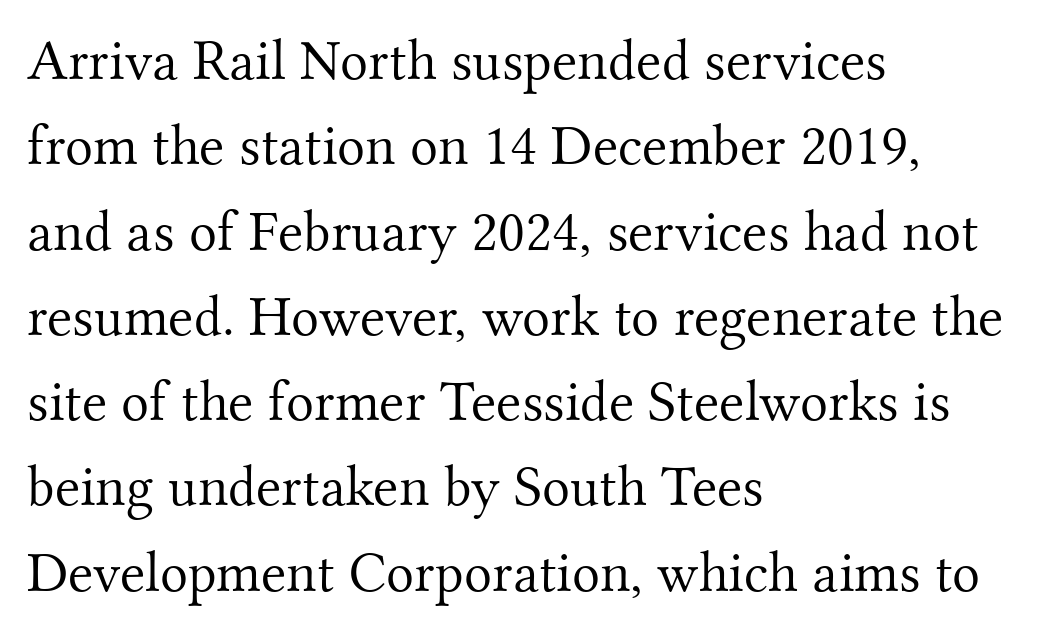
Stems and bowls with no extra thickness — not bold. These lines stack with their left ends in a neat column. Quick note: underline off. The lettering stays uniformly vertical, giving the passage a roman look. I'd call this a serif setting — the letters wear small feet.
